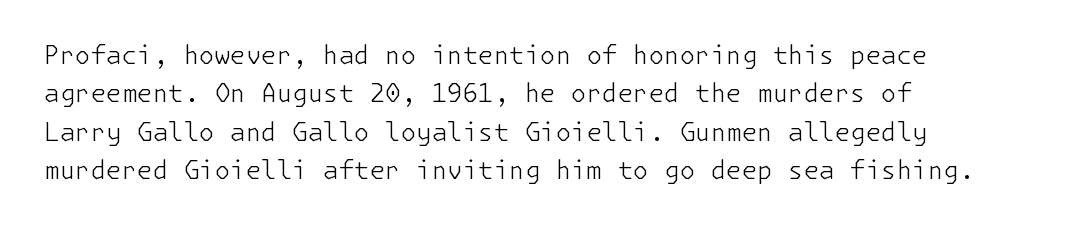
{"italic": "no", "bold": "no", "underline": "no", "align": "left", "line_spacing": "normal", "line_spacing_ratio": 1.54, "letter_spacing": "normal", "letter_spacing_em": 0.0, "glyph_px": 25}
